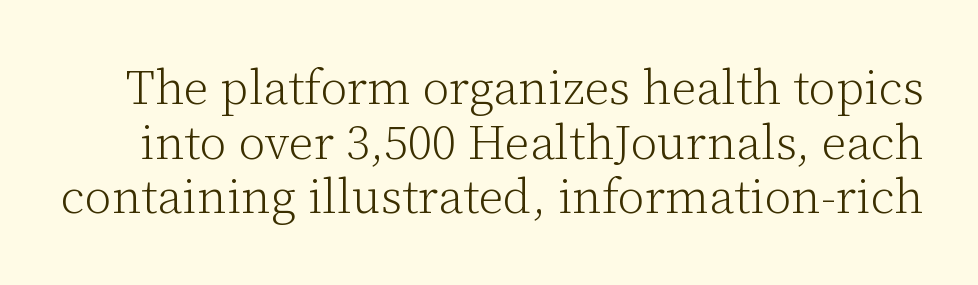
Q: Is the text bold? A: No.
Q: Is the text italic (slanted)? A: No, it is upright.
Q: Is the typeface a serif or a sans-serif typeface? A: Serif.
Q: Is the text underlined? A: No.
Q: Is the spacing between letters normal or unusually wide? A: Normal.
Q: Is the spacing between lines tight, normal or loose? A: Tight.
Q: Width (condensed, normal, or wide)? A: Normal.
Q: Stroke contrast? A: Low.
Q: x-height? A: Medium.
Q: Monospaced? A: No.
